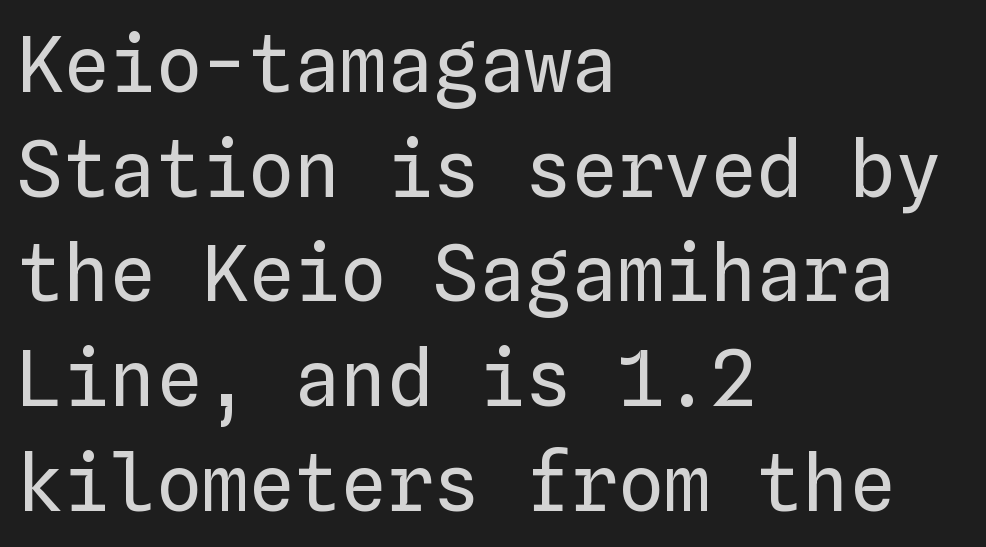
Stroke thickness stays within the range of a standard reading face or lighter. This sample uses plain, unmodified letter spacing. If you drew a line through each stem, it would be perfectly vertical. This sample keeps an unexceptional amount of space between lines. No word sits above an underline. These lines are rendered in a fixed-pitch font.
